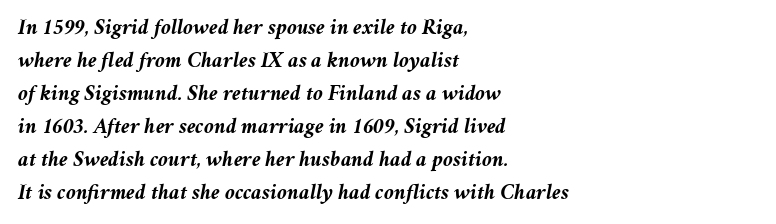
{"italic": "yes", "lean": "right", "slant_degrees": 11, "bold": "yes", "underline": "no", "align": "left", "line_spacing": "normal", "line_spacing_ratio": 1.5, "letter_spacing": "normal", "letter_spacing_em": 0.0, "glyph_px": 22}
